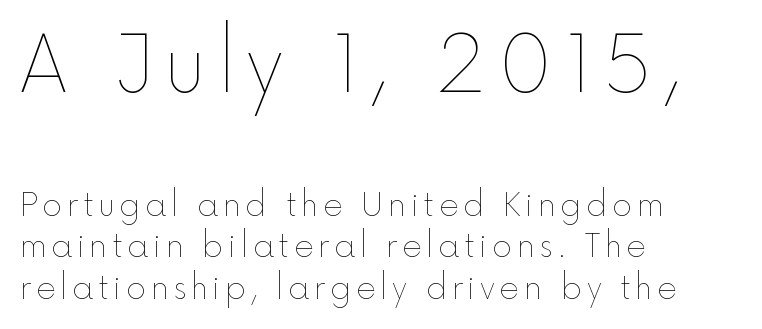
The passage shown begins with its larger block and ends with its smaller one. These lines are rendered in a variable-pitch font. The weight would be labelled regular, book, light, or lighter still. The baseline area is clear.
